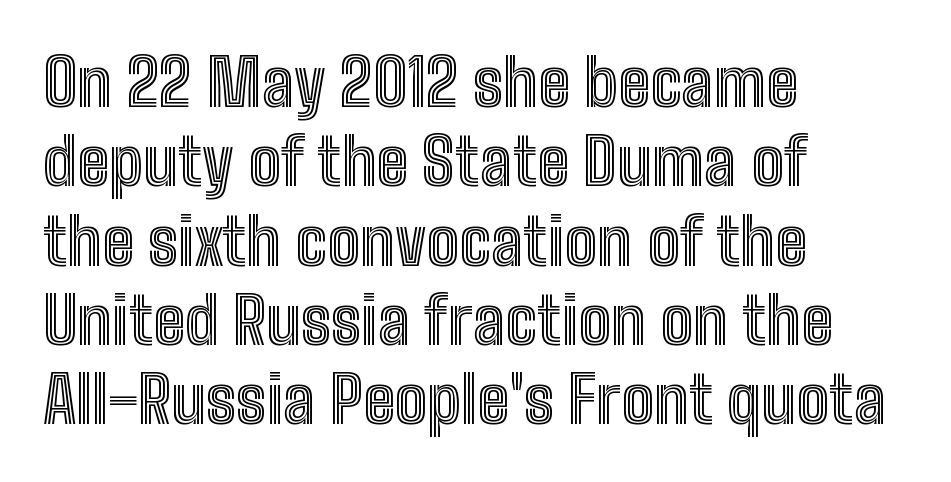
{"italic": "no", "width": "condensed", "x_height": "medium", "monospaced": "no", "underline": "no", "align": "left", "line_spacing_ratio": 1.22, "letter_spacing": "normal", "letter_spacing_em": 0.0, "glyph_px": 65}
